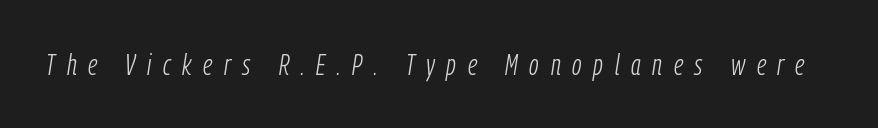
{"italic": "yes", "lean": "right", "slant_degrees": 9, "bold": "no", "weight": "light", "width": "condensed", "stroke_contrast": "low", "x_height": "medium", "monospaced": "no", "underline": "no", "letter_spacing": "wide", "letter_spacing_em": 0.4, "glyph_px": 29}
